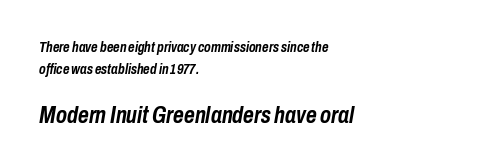
{"italic": "yes", "lean": "right", "slant_degrees": 10, "bold": "yes", "underline": "no", "align": "left", "line_spacing": "normal", "line_spacing_ratio": 1.59, "letter_spacing": "normal", "letter_spacing_em": 0.0, "larger_block": "second", "size_ratio": 1.64, "glyph_px": 23}
